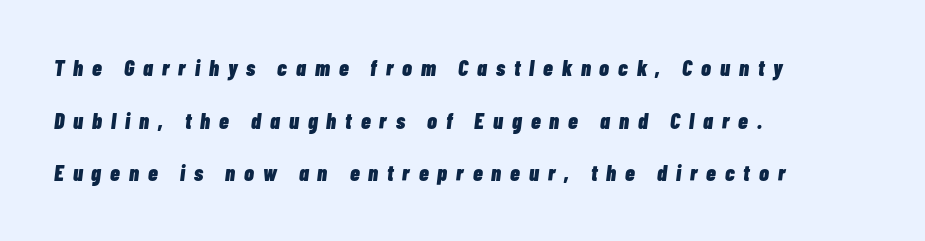
{"italic": "yes", "lean": "right", "slant_degrees": 7, "bold": "yes", "underline": "no", "align": "left", "line_spacing": "loose", "line_spacing_ratio": 2.39, "letter_spacing": "wide", "letter_spacing_em": 0.41, "glyph_px": 22}
